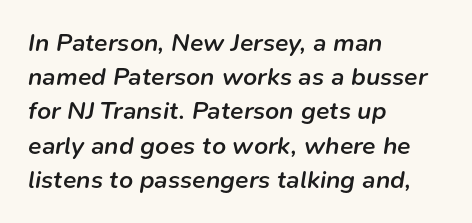
Q: Is the text bold? A: Semi-bold.
Q: Is the text italic (slanted)? A: Yes, it leans right by about 9 degrees.
Q: Is the text underlined? A: No.
Q: How is the paragraph aligned? A: Left-aligned.
Q: Is the spacing between letters normal or unusually wide? A: Normal.
Q: Is the spacing between lines tight, normal or loose? A: Normal.
